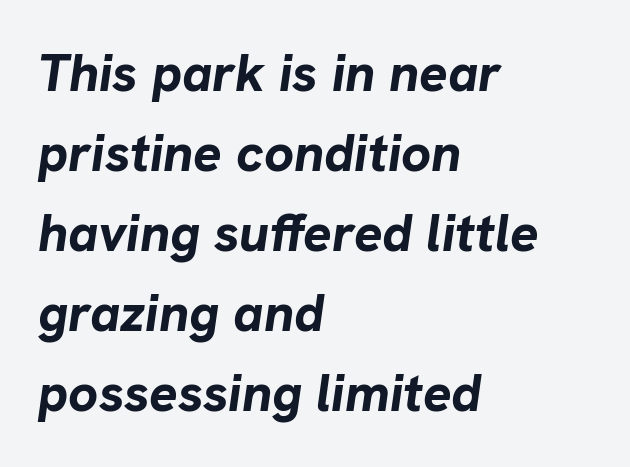
The foot of each line stays bare and open. Default kerning and tracking; the words read as compact shapes. The block of text has a typical density, with ordinary space between rows. Does the lettering tilt? It does — this is italic. Here the designer chose a conventional face with non-uniform glyph widths. If you drew a ruler down the left edge, every line would touch it.
